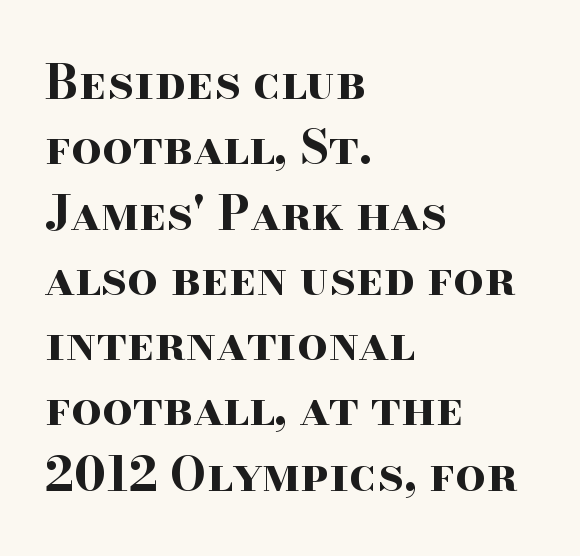
Line beginnings align vertically; line endings do not. Check where the strokes stop: tiny serifs finish them off. Summary of vertical rhythm: regular, with standard interline spacing. Is there any slant? The stems are plumb. Anything drawn beneath the words? Only blank space. Typographic density is high because the face is bold.
